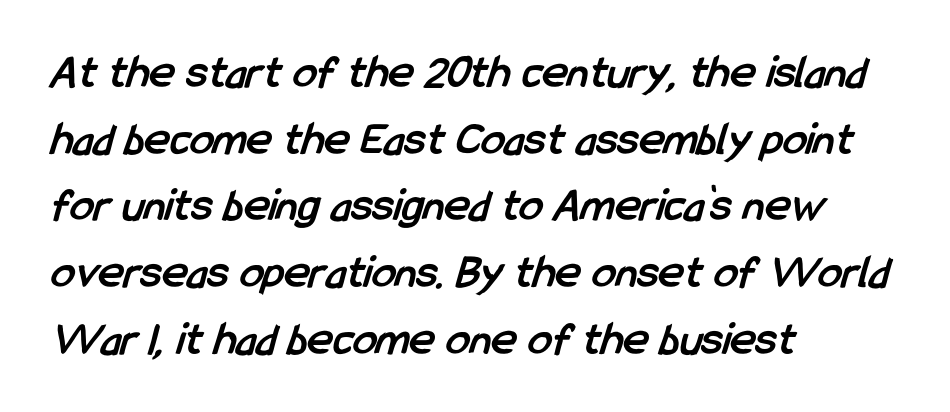
{"serif": "no", "bold": "yes", "weight": "semibold", "width": "condensed", "stroke_contrast": "low", "x_height": "medium", "monospaced": "no", "underline": "no", "align": "left", "line_spacing": "normal", "line_spacing_ratio": 1.39, "letter_spacing": "normal", "letter_spacing_em": 0.0, "glyph_px": 48}
